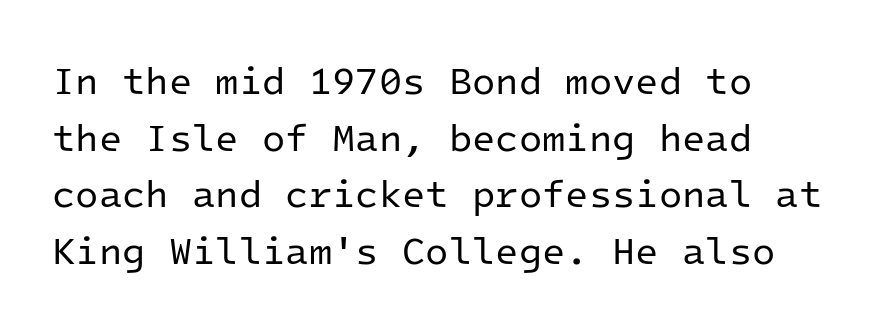
{"serif": "no", "italic": "no", "bold": "no", "weight": "regular", "width": "normal", "stroke_contrast": "low", "x_height": "medium", "monospaced": "yes", "underline": "no", "align": "left", "line_spacing": "normal", "line_spacing_ratio": 1.49, "letter_spacing": "normal", "letter_spacing_em": 0.0, "glyph_px": 38}
